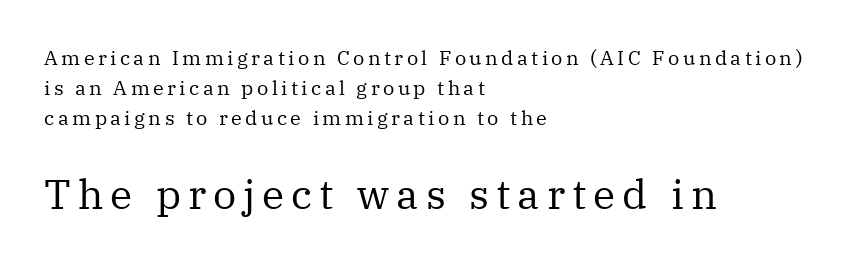
Q: Is the text bold? A: No.
Q: Is the text italic (slanted)? A: No, it is upright.
Q: Is the typeface a serif or a sans-serif typeface? A: Serif.
Q: Is the text underlined? A: No.
Q: How is the paragraph aligned? A: Left-aligned.
Q: Is the spacing between lines tight, normal or loose? A: Normal.
Q: Which block of text is set in a larger size, the first (top) or the second (bottom)? A: The second (bottom) one.
Q: Width (condensed, normal, or wide)? A: Normal.
Q: Stroke contrast? A: Medium.
Q: x-height? A: Medium.
Q: Monospaced? A: No.
